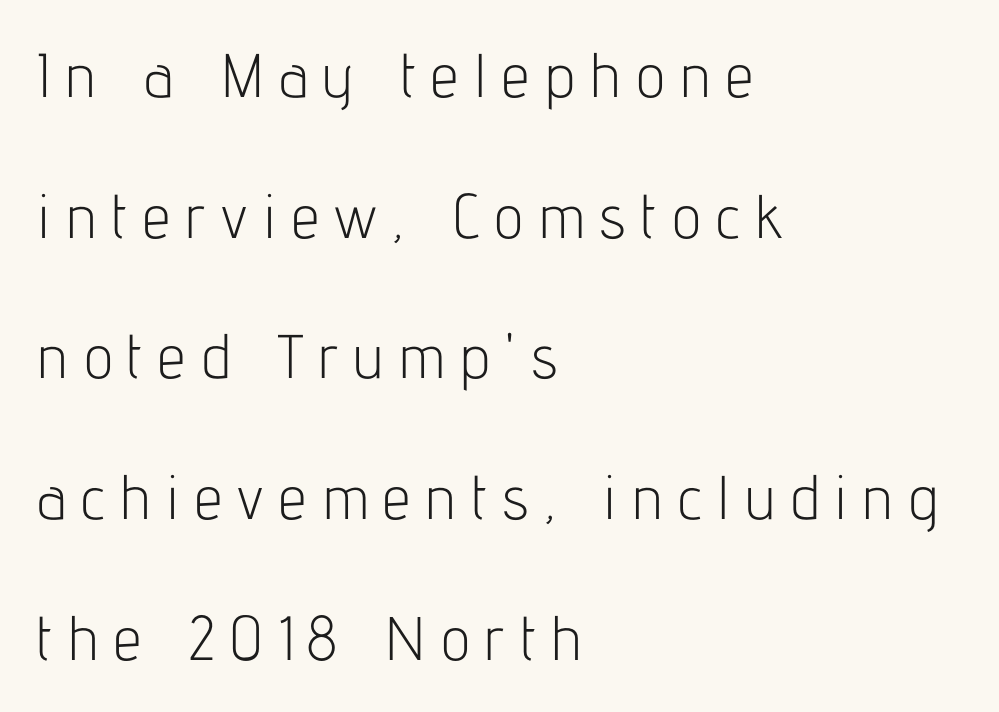
Q: Is the text bold? A: No.
Q: Is the text italic (slanted)? A: No, it is upright.
Q: Is the typeface a serif or a sans-serif typeface? A: Sans-serif.
Q: Is the text underlined? A: No.
Q: How is the paragraph aligned? A: Left-aligned.
Q: Is the spacing between letters normal or unusually wide? A: Unusually wide.
Q: Is the spacing between lines tight, normal or loose? A: Loose.
Q: Width (condensed, normal, or wide)? A: Condensed.
Q: Stroke contrast? A: Low.
Q: x-height? A: Medium.
Q: Monospaced? A: No.
